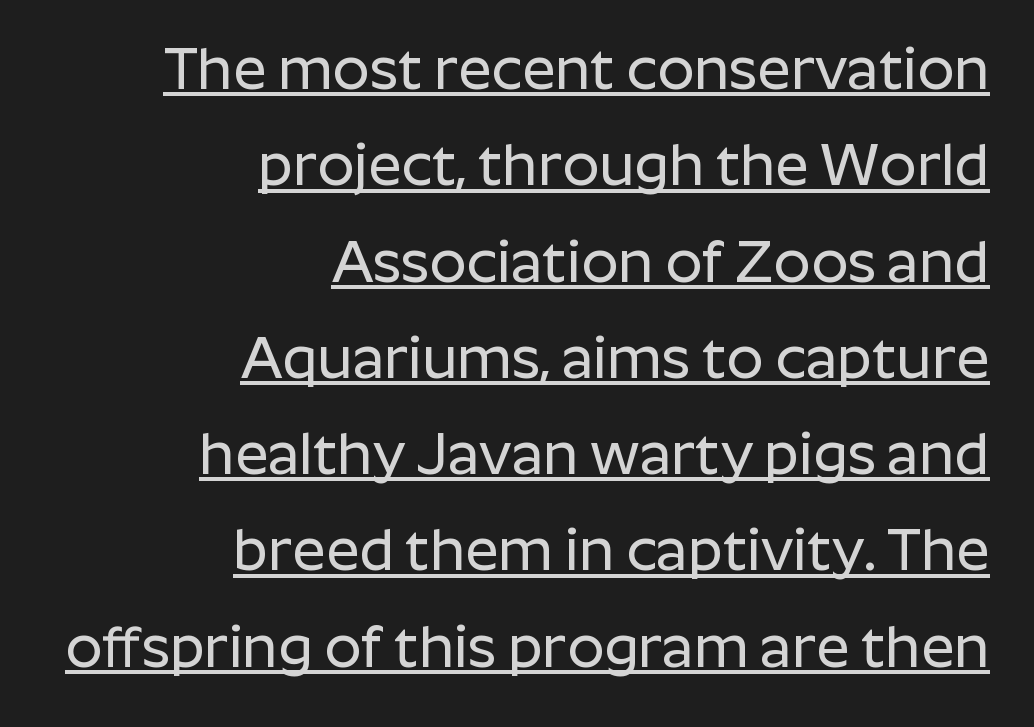
{"serif": "no", "italic": "no", "width": "normal", "stroke_contrast": "low", "x_height": "medium", "monospaced": "no", "underline": "yes", "align": "right", "line_spacing": "normal", "line_spacing_ratio": 1.66, "letter_spacing": "normal", "letter_spacing_em": 0.0, "glyph_px": 58}
